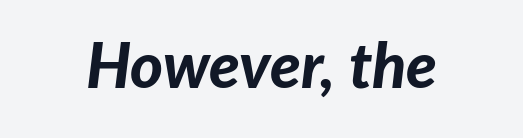
{"italic": "yes", "lean": "right", "slant_degrees": 7, "bold": "yes", "weight": "bold", "width": "normal", "stroke_contrast": "low", "x_height": "medium", "monospaced": "no", "underline": "no", "letter_spacing": "normal", "letter_spacing_em": 0.0, "glyph_px": 63}
